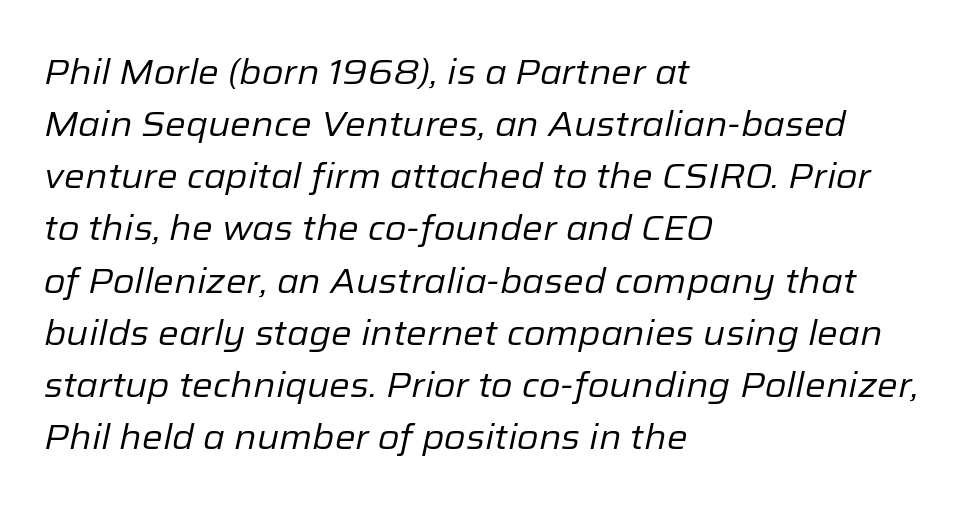
No extra tracking has been applied to these lines. Descender tails drop into unmarked territory. The leading is moderate, giving the passage an even texture. Heft: none added — not bold. Emphasis-style slanted type is in use. The face used here is proportionally spaced, like ordinary book or web type.
